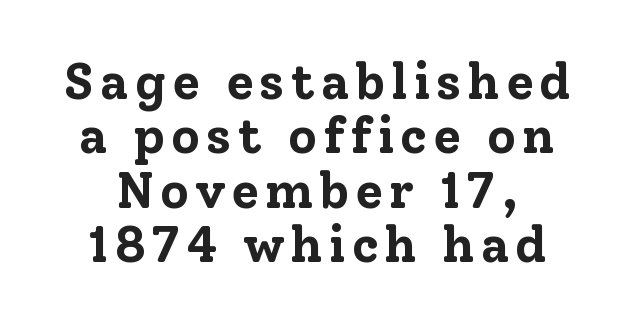
{"serif": "yes", "italic": "no", "bold": "yes", "weight": "bold", "width": "normal", "stroke_contrast": "low", "x_height": "medium", "monospaced": "no", "underline": "no", "line_spacing": "tight", "line_spacing_ratio": 1.09, "glyph_px": 50}
